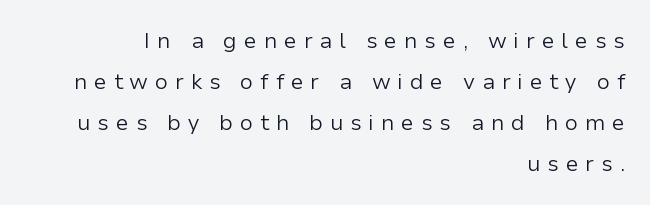
The image shows 22 px text type, upright; set right-aligned, line spacing 1.87x, unusually wide letter spacing (+0.31 em), not underlined.
